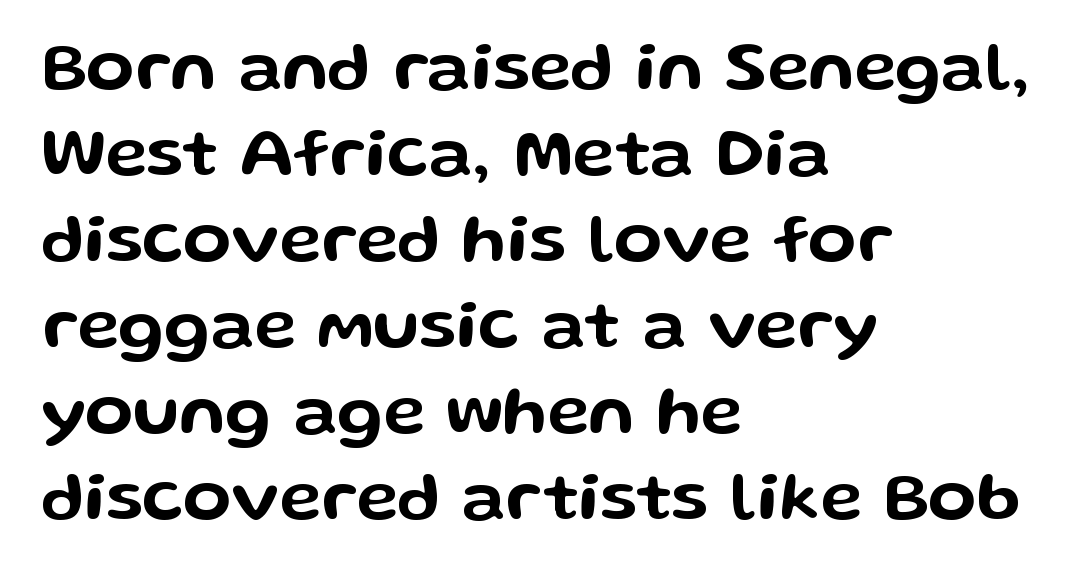
Each letter's strokes conclude bluntly, with no projecting serifs. A typesetter would call this zero additional tracking. Descenders are the only things crossing below the line. Designer's note — italics off, roman on. Note the varied advance widths — an 'i' is clearly narrower than an 'm'. Horizontally, the lines are justified to the leading edge only.
